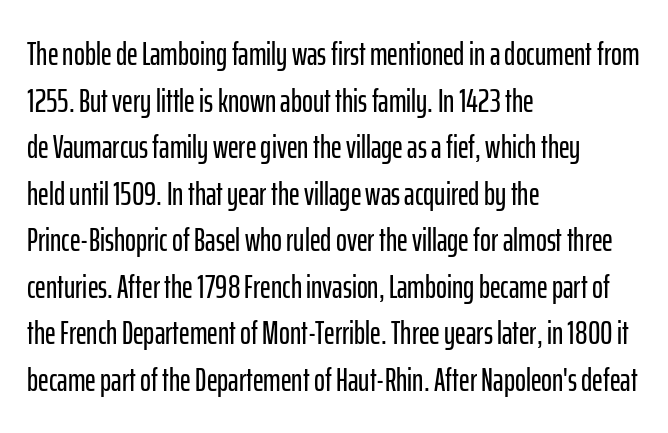
The image shows 33 px condensed sans-serif type, upright; set left-aligned, normal line spacing (1.41x), normal letter spacing, not underlined; low stroke contrast and a medium x-height.
